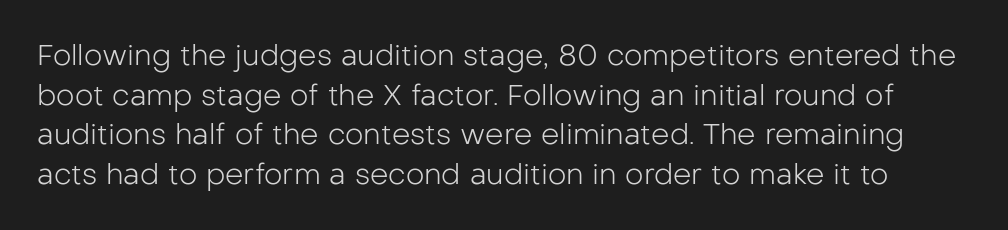
Q: Is the text bold? A: No.
Q: Is the text italic (slanted)? A: No, it is upright.
Q: Is the typeface a serif or a sans-serif typeface? A: Sans-serif.
Q: Is the text underlined? A: No.
Q: Is the spacing between letters normal or unusually wide? A: Normal.
Q: Is the spacing between lines tight, normal or loose? A: Normal.
Q: Width (condensed, normal, or wide)? A: Normal.
Q: Stroke contrast? A: Low.
Q: x-height? A: Medium.
Q: Monospaced? A: No.
